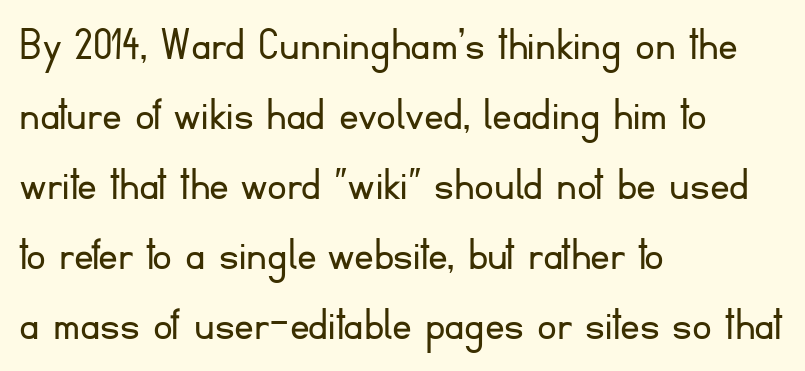
{"serif": "no", "italic": "no", "bold": "no", "weight": "light", "width": "normal", "stroke_contrast": "low", "x_height": "small", "monospaced": "no", "underline": "no", "align": "left", "line_spacing": "normal", "line_spacing_ratio": 1.43, "letter_spacing": "normal", "letter_spacing_em": 0.0, "glyph_px": 49}
